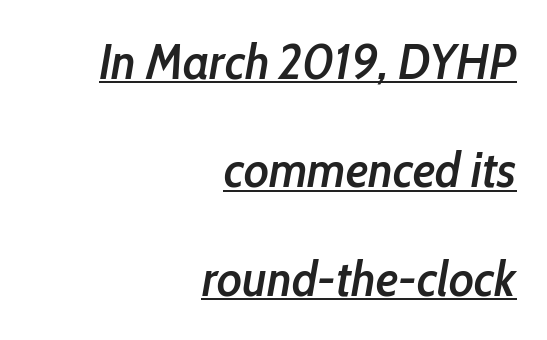
The image shows 49 px semibold, condensed type, italic (leaning right); set right-aligned, loose line spacing (2.21x), normal letter spacing, underlined; low stroke contrast and a medium x-height.
